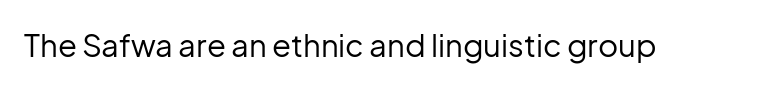
The image shows 31 px regular-weight sans-serif type, upright; set normal letter spacing, not underlined; low stroke contrast and a medium x-height.
